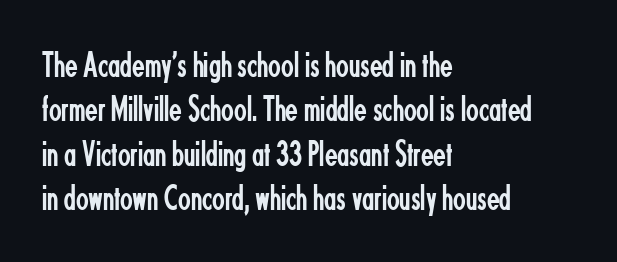
The image shows 37 px regular-weight, condensed sans-serif type, upright; set left-aligned, line spacing 1.2x, normal letter spacing, not underlined; low stroke contrast and a small x-height.
